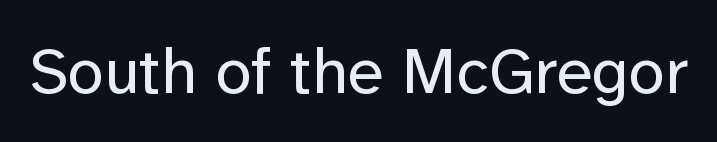
{"serif": "no", "italic": "no", "bold": "no", "weight": "regular", "width": "normal", "stroke_contrast": "low", "x_height": "medium", "monospaced": "no", "underline": "no", "letter_spacing": "normal", "letter_spacing_em": 0.0, "glyph_px": 66}
